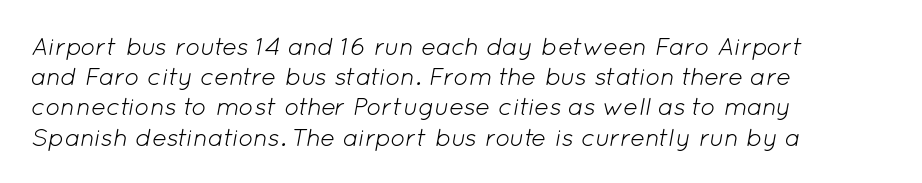
{"italic": "yes", "lean": "right", "slant_degrees": 12, "bold": "no", "underline": "no", "align": "left", "line_spacing_ratio": 1.21, "letter_spacing": "normal", "letter_spacing_em": 0.0, "glyph_px": 25}
